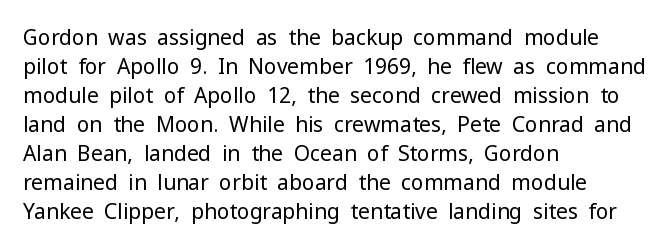
The image shows 21 px text type, upright; set left-aligned, normal line spacing (1.38x), normal letter spacing, not underlined.
